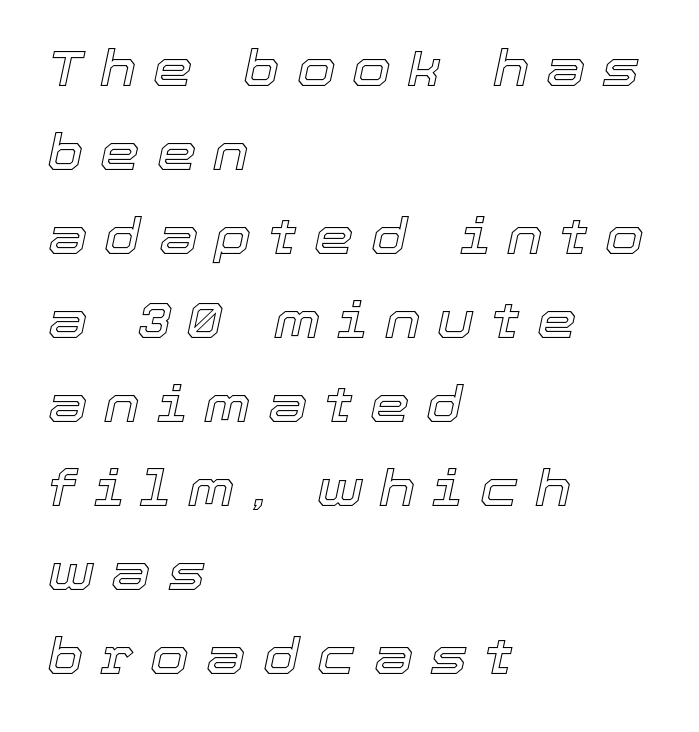
Q: Is the text italic (slanted)? A: Yes, it leans right by about 12 degrees.
Q: Is the text underlined? A: No.
Q: How is the paragraph aligned? A: Left-aligned.
Q: Is the spacing between letters normal or unusually wide? A: Unusually wide.
Q: Is the spacing between lines tight, normal or loose? A: Normal.
Q: Width (condensed, normal, or wide)? A: Normal.
Q: x-height? A: Medium.
Q: Monospaced? A: No.
